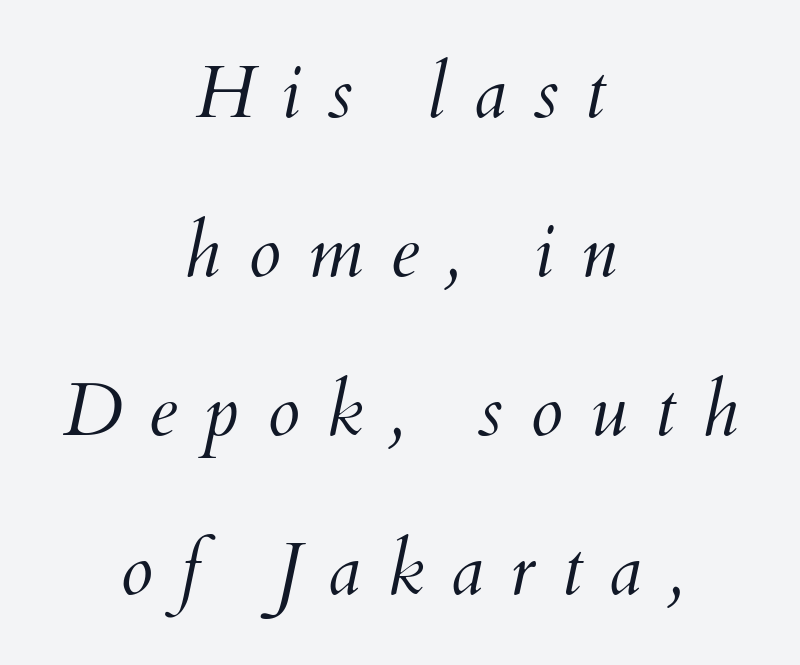
{"italic": "yes", "lean": "right", "slant_degrees": 12, "bold": "no", "weight": "light", "width": "normal", "stroke_contrast": "medium", "x_height": "small", "monospaced": "no", "underline": "no", "align": "center", "line_spacing": "loose", "line_spacing_ratio": 2.15, "letter_spacing": "wide", "letter_spacing_em": 0.36, "glyph_px": 74}
